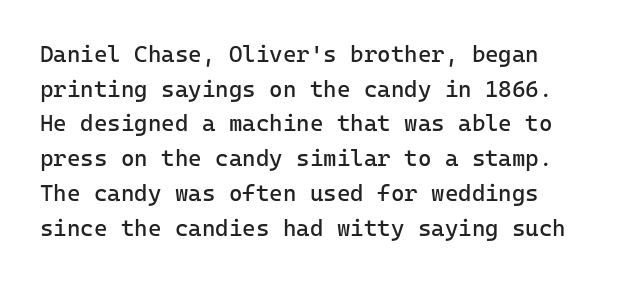
The image shows 23 px text type, upright; set normal line spacing (1.51x), normal letter spacing, not underlined.
